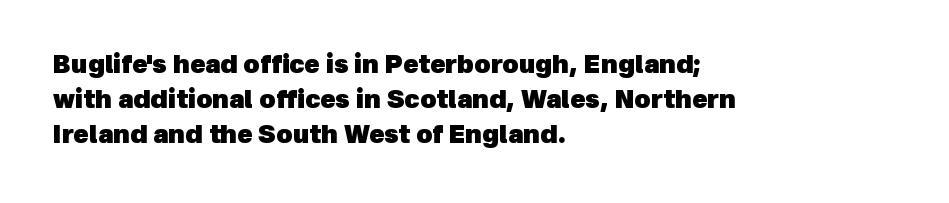
Underlining? Definitely not there. A full-strength bold gives these letters their thick strokes. The horizontal fit of the characters is conventional and even. These lines stack with their left ends in a neat column.
